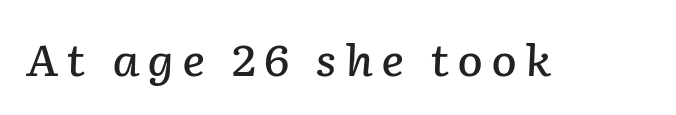
Q: Is the text bold? A: Semi-bold.
Q: Is the text italic (slanted)? A: Yes, it leans right by about 2 degrees.
Q: Is the text underlined? A: No.
Q: Width (condensed, normal, or wide)? A: Normal.
Q: Stroke contrast? A: Low.
Q: x-height? A: Medium.
Q: Monospaced? A: No.
